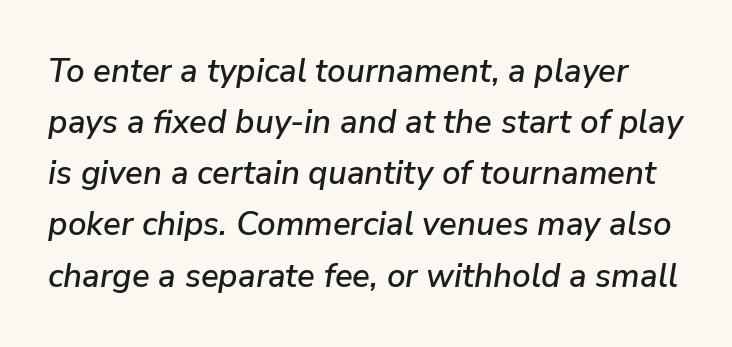
The image shows 33 px text type, italic (leaning right); set normal line spacing (1.55x), normal letter spacing, not underlined; low stroke contrast and a medium x-height.
